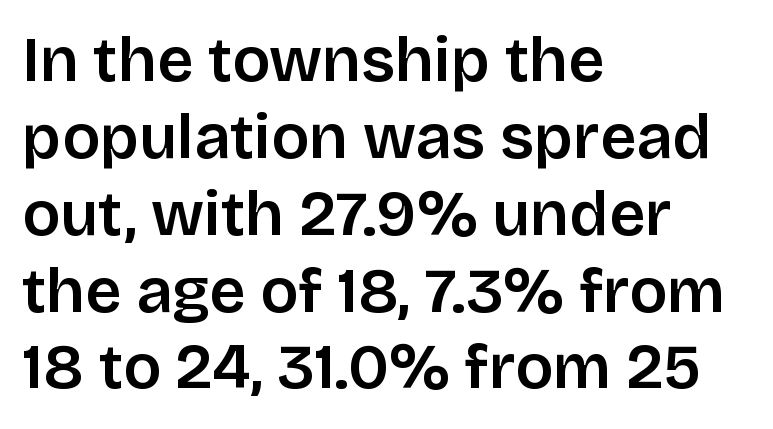
{"serif": "no", "italic": "no", "width": "normal", "stroke_contrast": "low", "x_height": "large", "monospaced": "no", "underline": "no", "align": "left", "line_spacing_ratio": 1.22, "letter_spacing": "normal", "letter_spacing_em": 0.0, "glyph_px": 63}
